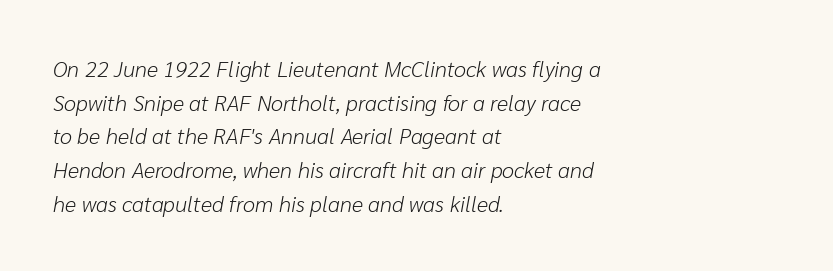
The passage shown is not underscored anywhere. When letters slant like this, we call the style italic. Normally led — the rows are evenly, conventionally spaced. Heaviness? Minimal to ordinary, like unemphasized prose.
